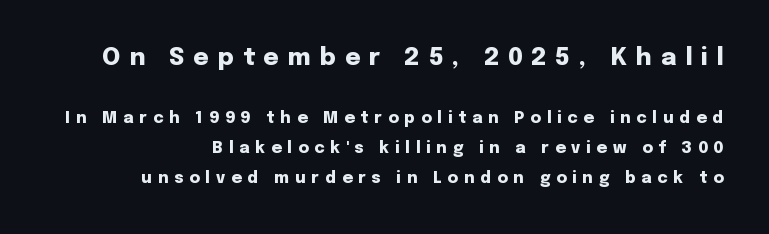
{"italic": "no", "bold": "yes", "underline": "no", "align": "right", "line_spacing_ratio": 1.88, "letter_spacing": "wide", "letter_spacing_em": 0.37, "larger_block": "first", "size_ratio": 1.5, "glyph_px": 24}
